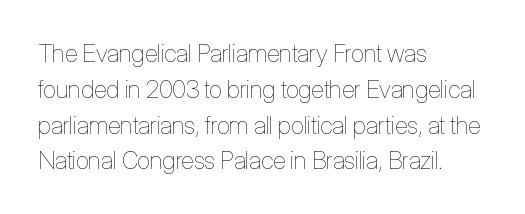
{"italic": "no", "bold": "no", "underline": "no", "align": "left", "line_spacing": "normal", "line_spacing_ratio": 1.49, "letter_spacing": "normal", "letter_spacing_em": 0.0, "glyph_px": 24}
